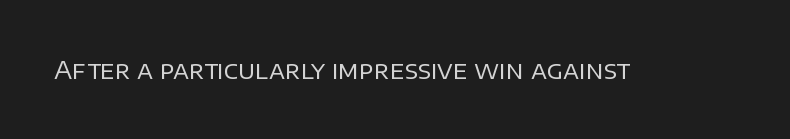
{"italic": "no", "bold": "no", "underline": "no", "letter_spacing": "normal", "letter_spacing_em": 0.0, "glyph_px": 24}
